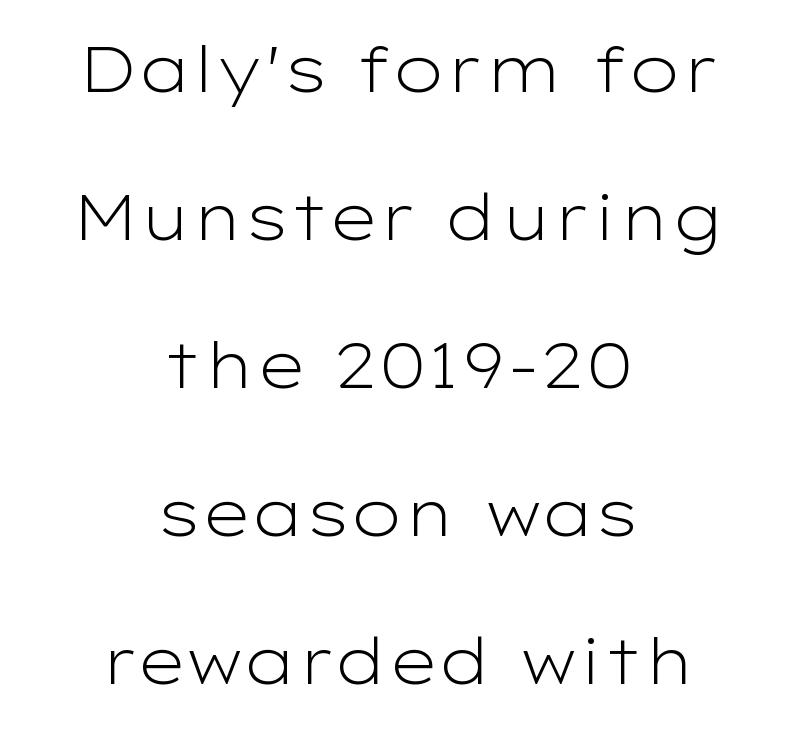
The image shows 63 px light, wide sans-serif type, upright; set centered, loose line spacing (2.35x), normal letter spacing, not underlined; low stroke contrast and a medium x-height.
